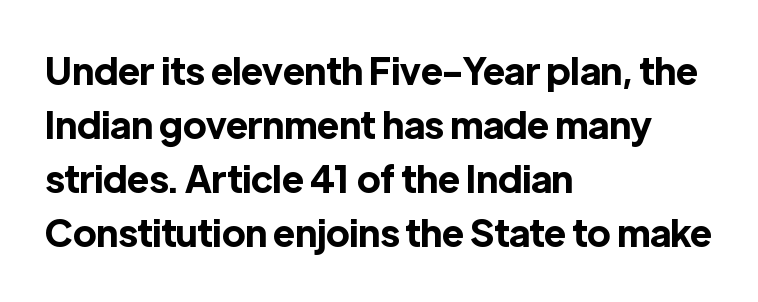
{"serif": "no", "italic": "no", "bold": "yes", "weight": "bold", "width": "normal", "x_height": "medium", "monospaced": "no", "underline": "no", "align": "left", "line_spacing": "normal", "line_spacing_ratio": 1.46, "letter_spacing": "normal", "letter_spacing_em": 0.0, "glyph_px": 37}
